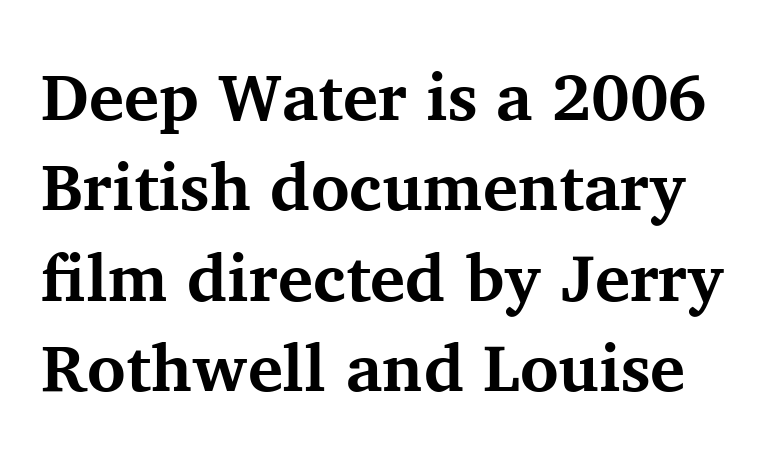
{"serif": "yes", "italic": "no", "bold": "yes", "weight": "bold", "width": "normal", "stroke_contrast": "medium", "x_height": "medium", "monospaced": "no", "underline": "no", "line_spacing": "normal", "line_spacing_ratio": 1.37, "letter_spacing": "normal", "letter_spacing_em": 0.0, "glyph_px": 66}
